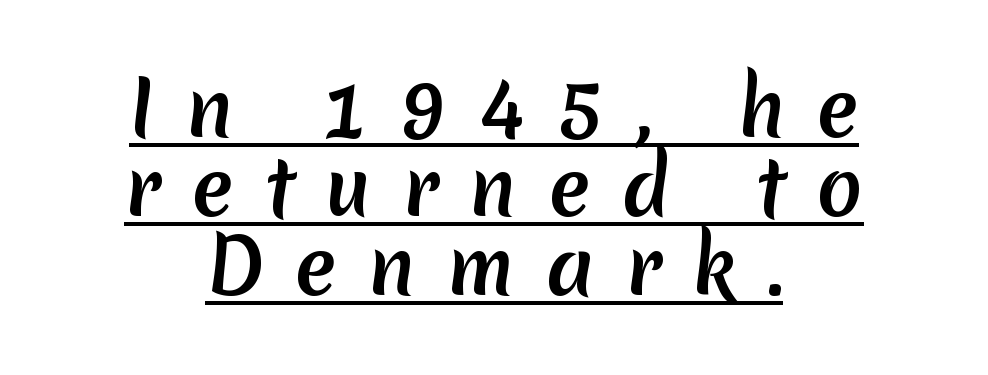
{"serif": "no", "width": "normal", "stroke_contrast": "medium", "x_height": "medium", "monospaced": "no", "underline": "yes", "align": "center", "line_spacing": "tight", "line_spacing_ratio": 1.04, "letter_spacing": "wide", "letter_spacing_em": 0.41, "glyph_px": 76}
